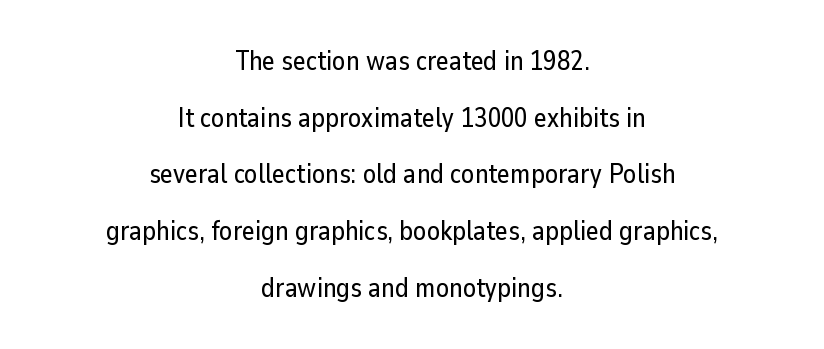
{"italic": "no", "underline": "no", "align": "center", "line_spacing": "loose", "line_spacing_ratio": 2.1, "letter_spacing": "normal", "letter_spacing_em": 0.0, "glyph_px": 27}
